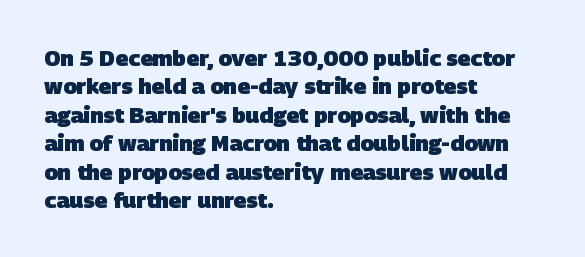
Q: Is the text bold? A: Yes.
Q: Is the text underlined? A: No.
Q: How is the paragraph aligned? A: Left-aligned.
Q: Is the spacing between letters normal or unusually wide? A: Normal.
Q: Is the spacing between lines tight, normal or loose? A: Normal.
